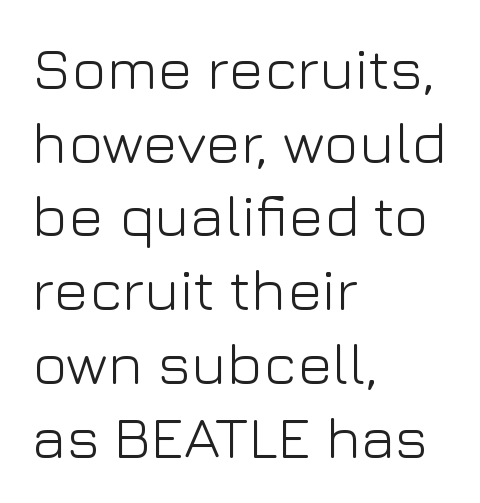
The image shows 59 px light sans-serif type, upright; set left-aligned, normal line spacing (1.25x), normal letter spacing, not underlined; low stroke contrast and a medium x-height.
